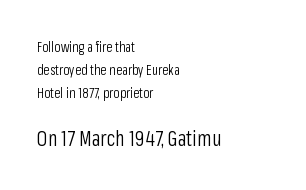
Q: Is the text bold? A: No.
Q: Is the text italic (slanted)? A: No, it is upright.
Q: Is the text underlined? A: No.
Q: How is the paragraph aligned? A: Left-aligned.
Q: Is the spacing between letters normal or unusually wide? A: Normal.
Q: Is the spacing between lines tight, normal or loose? A: Normal.
Q: Which block of text is set in a larger size, the first (top) or the second (bottom)? A: The second (bottom) one.
